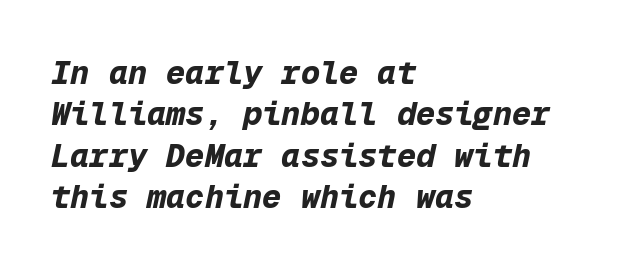
The image shows 32 px bold type, italic (leaning right), monospaced; set left-aligned, normal line spacing (1.29x), normal letter spacing, not underlined; low stroke contrast and a medium x-height.
